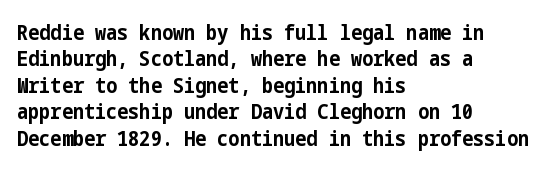
Q: Is the text bold? A: Yes.
Q: Is the text italic (slanted)? A: No, it is upright.
Q: Is the text underlined? A: No.
Q: How is the paragraph aligned? A: Left-aligned.
Q: Is the spacing between letters normal or unusually wide? A: Normal.
Q: Is the spacing between lines tight, normal or loose? A: Normal.
